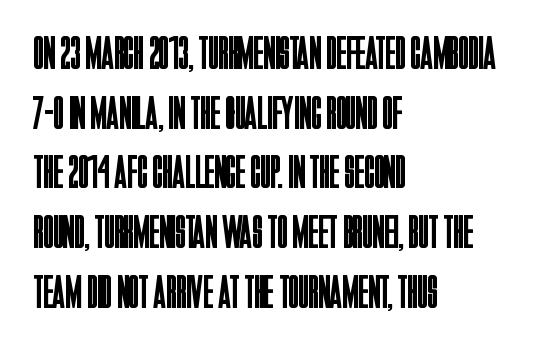
Honestly, the row spacing looks completely unremarkable. Casual observation: everything's shoved over to the left. Font category for this specimen: sans-serif. Clear beneath every line of the passage. The letters advance in unequal steps, a hallmark of proportional type. Unlike italic type, these characters show no tilt at all.
